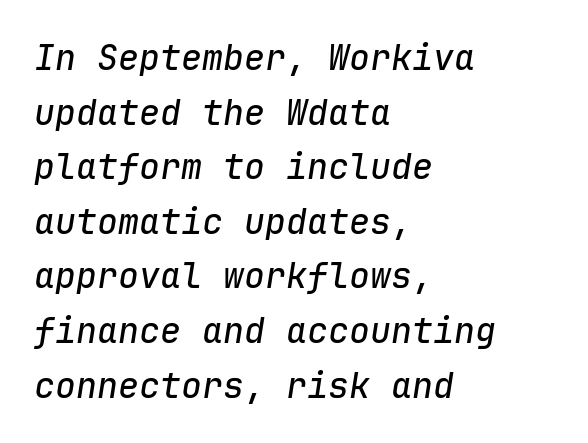
The image shows 35 px text type, italic (leaning right), monospaced; set left-aligned, normal line spacing (1.56x), normal letter spacing, not underlined; low stroke contrast and a medium x-height.
